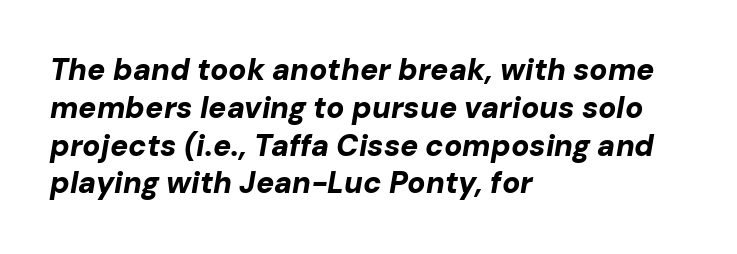
{"italic": "yes", "lean": "right", "slant_degrees": 10, "bold": "yes", "weight": "bold", "width": "normal", "stroke_contrast": "low", "x_height": "medium", "monospaced": "no", "underline": "no", "align": "left", "line_spacing": "normal", "line_spacing_ratio": 1.26, "letter_spacing": "normal", "letter_spacing_em": 0.0, "glyph_px": 30}
